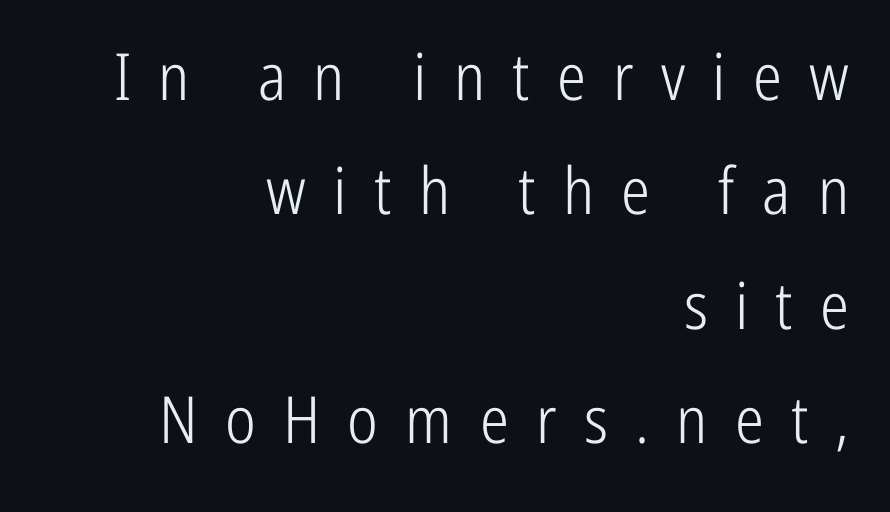
{"serif": "no", "italic": "no", "bold": "no", "weight": "light", "width": "condensed", "stroke_contrast": "low", "x_height": "medium", "monospaced": "no", "underline": "no", "align": "right", "line_spacing_ratio": 1.76, "letter_spacing": "wide", "letter_spacing_em": 0.42, "glyph_px": 65}
